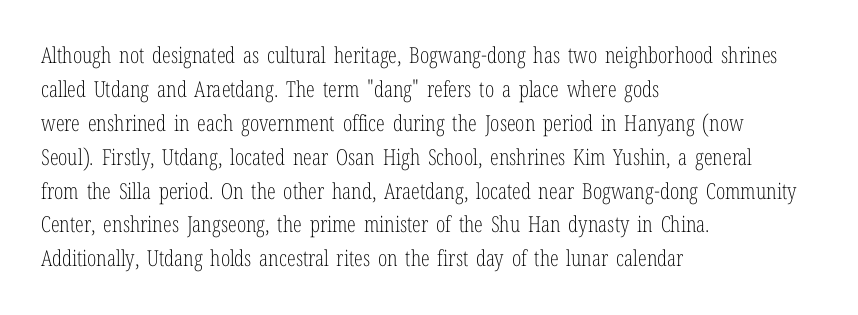
Q: Is the text bold? A: No.
Q: Is the text italic (slanted)? A: No, it is upright.
Q: Is the text underlined? A: No.
Q: How is the paragraph aligned? A: Left-aligned.
Q: Is the spacing between letters normal or unusually wide? A: Normal.
Q: Is the spacing between lines tight, normal or loose? A: Normal.
